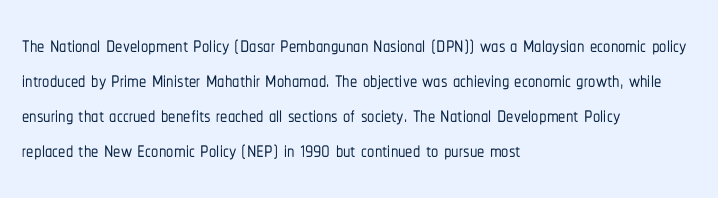
Q: Is the text italic (slanted)? A: No, it is upright.
Q: Is the typeface a serif or a sans-serif typeface? A: Sans-serif.
Q: Is the text underlined? A: No.
Q: How is the paragraph aligned? A: Left-aligned.
Q: Is the spacing between letters normal or unusually wide? A: Normal.
Q: Width (condensed, normal, or wide)? A: Condensed.
Q: Stroke contrast? A: Low.
Q: x-height? A: Medium.
Q: Monospaced? A: No.
